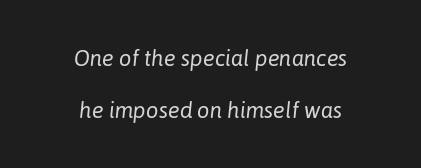
The image shows 22 px text type, italic (leaning right); set centered, loose line spacing (2.36x), normal letter spacing, not underlined.
